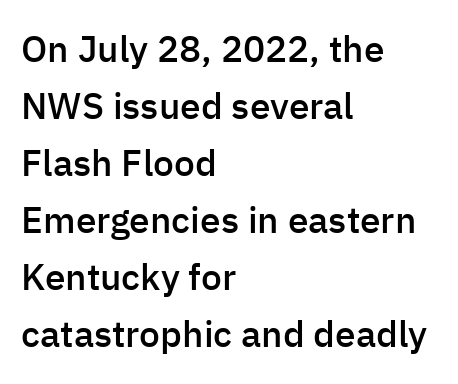
The image shows 37 px semibold sans-serif type, upright; set left-aligned, normal line spacing (1.54x), normal letter spacing, not underlined; low stroke contrast and a medium x-height.
